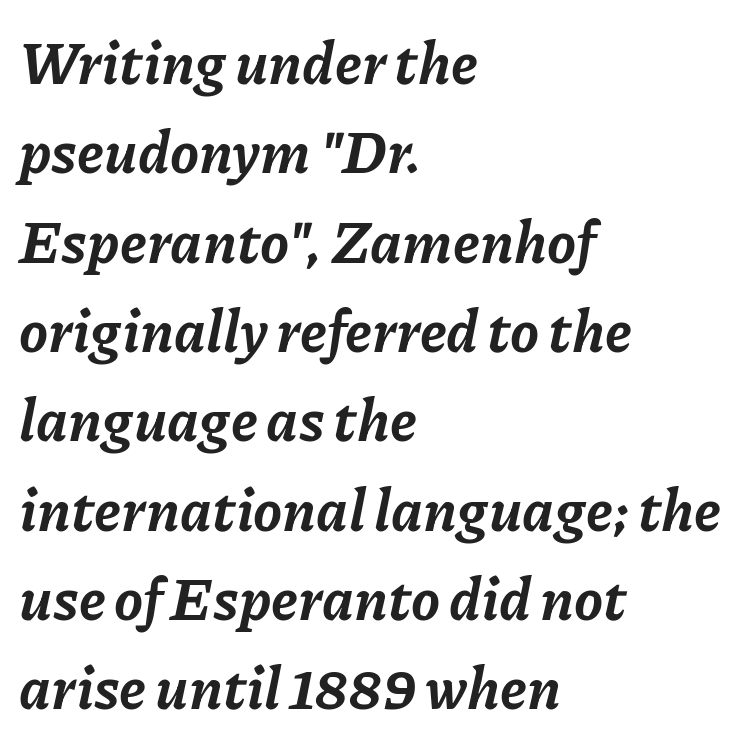
Q: Is the text bold? A: Yes.
Q: Is the text italic (slanted)? A: Yes, it leans right by about 11 degrees.
Q: Is the text underlined? A: No.
Q: How is the paragraph aligned? A: Left-aligned.
Q: Is the spacing between letters normal or unusually wide? A: Normal.
Q: Is the spacing between lines tight, normal or loose? A: Normal.
Q: Width (condensed, normal, or wide)? A: Normal.
Q: Stroke contrast? A: Low.
Q: x-height? A: Medium.
Q: Monospaced? A: No.
